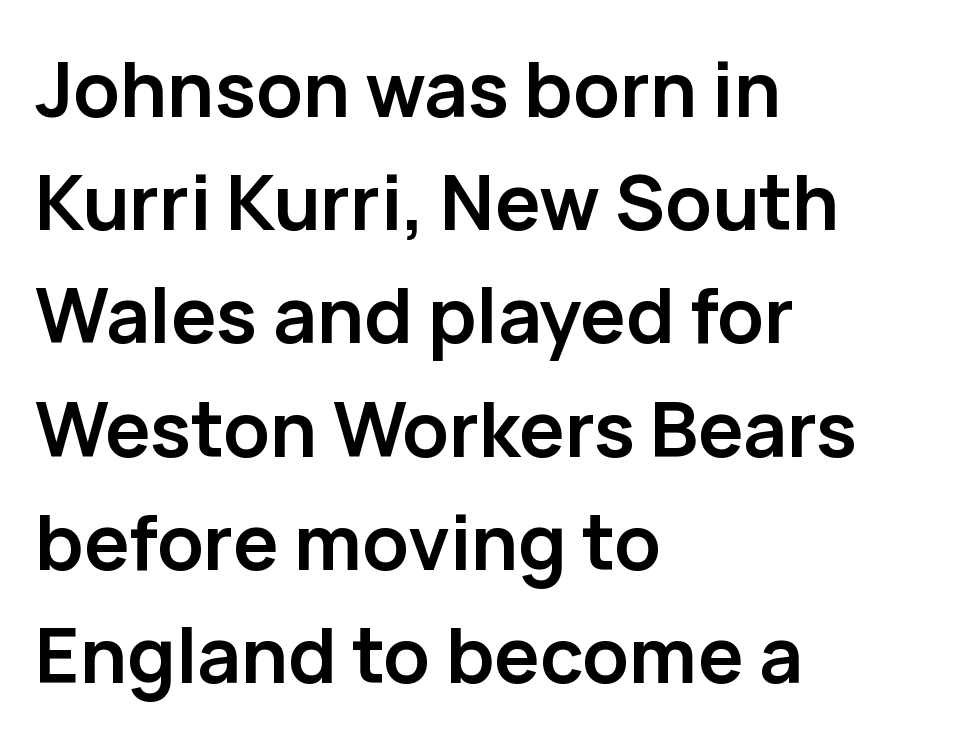
A typesetter would call this proportional, since set widths differ per character. Spacing between characters is what you'd get straight out of the box. Classification — sans serif. This sample keeps an unexceptional amount of space between lines. Quick note: underline off.
